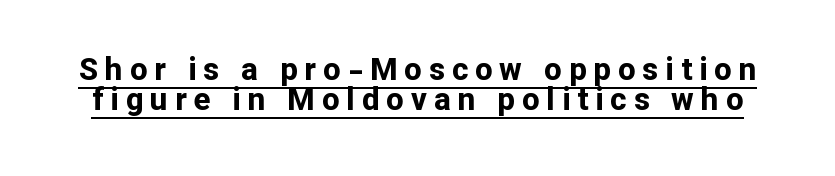
No italicization has been applied; the sample stays upright. A typesetter would call this proportional, since set widths differ per character. Looks like someone drew a line under every word here. The block of text is dense from top to bottom, with scant space between rows. Nothing sits at the stroke ends, so this counts as sans-serif. Compared with an ordinary text face, these strokes are far heavier — a full bold.
